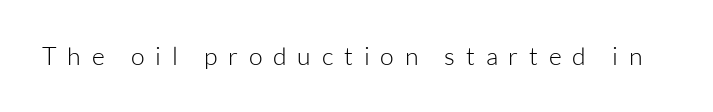
{"italic": "no", "bold": "no", "underline": "no", "letter_spacing": "wide", "letter_spacing_em": 0.43, "glyph_px": 25}
